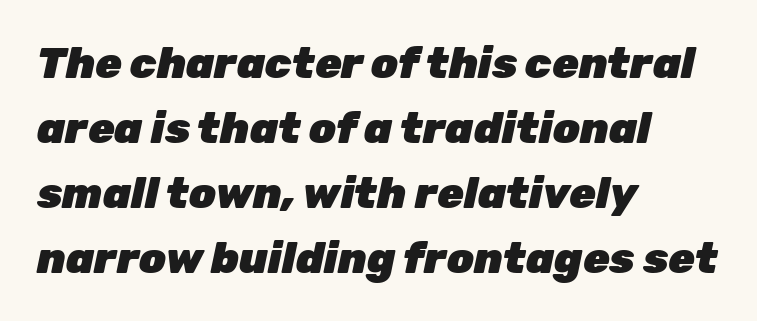
Q: Is the text bold? A: Yes.
Q: Is the text italic (slanted)? A: Yes, it leans right by about 12 degrees.
Q: Is the text underlined? A: No.
Q: How is the paragraph aligned? A: Left-aligned.
Q: Is the spacing between letters normal or unusually wide? A: Normal.
Q: Is the spacing between lines tight, normal or loose? A: Normal.
Q: Width (condensed, normal, or wide)? A: Normal.
Q: Stroke contrast? A: Low.
Q: x-height? A: Medium.
Q: Monospaced? A: No.
